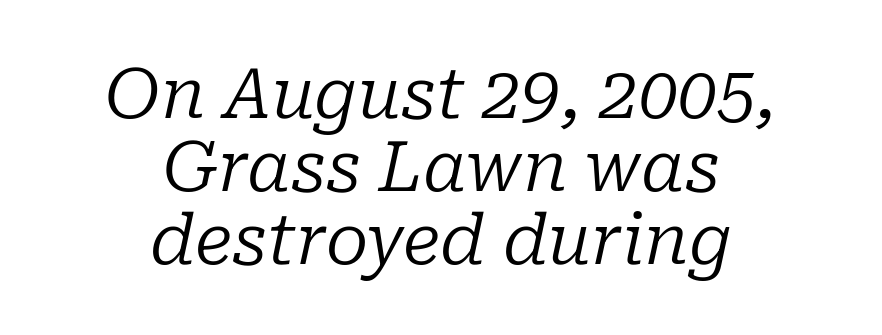
{"serif": "yes", "italic": "yes", "lean": "right", "slant_degrees": 10, "bold": "no", "weight": "regular", "width": "normal", "stroke_contrast": "low", "x_height": "medium", "monospaced": "no", "underline": "no", "align": "center", "line_spacing": "tight", "line_spacing_ratio": 1.04, "letter_spacing": "normal", "letter_spacing_em": 0.0, "glyph_px": 70}
